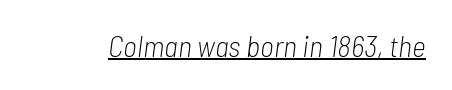
Q: Is the text bold? A: No.
Q: Is the text italic (slanted)? A: Yes, it leans right by about 7 degrees.
Q: Is the text underlined? A: Yes.
Q: Is the spacing between letters normal or unusually wide? A: Normal.
Q: Width (condensed, normal, or wide)? A: Condensed.
Q: Stroke contrast? A: Low.
Q: x-height? A: Medium.
Q: Monospaced? A: No.
